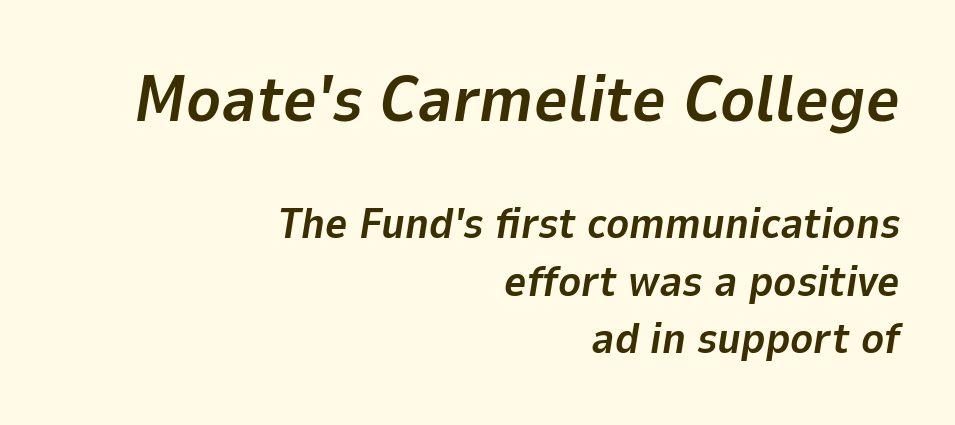
The image shows 65 px bold type, italic (leaning right); set right-aligned, normal line spacing (1.34x), normal letter spacing, not underlined; the first (top) block is 1.51x larger; low stroke contrast and a medium x-height.
